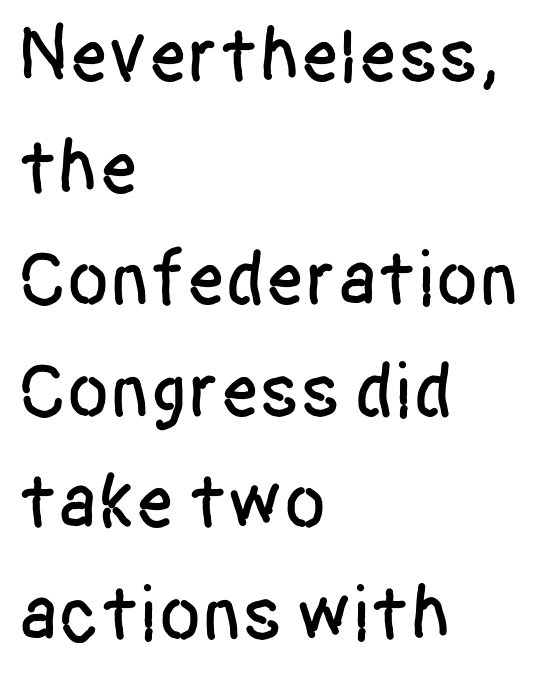
{"serif": "no", "italic": "no", "width": "condensed", "stroke_contrast": "low", "x_height": "large", "monospaced": "no", "underline": "no", "align": "left", "line_spacing": "normal", "line_spacing_ratio": 1.43, "letter_spacing": "normal", "letter_spacing_em": 0.0, "glyph_px": 78}
